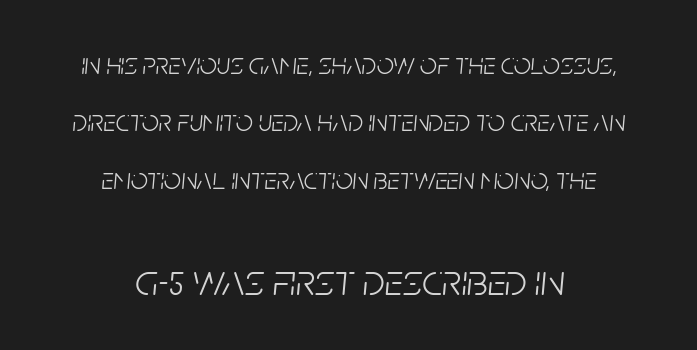
Q: Is the text bold? A: No.
Q: Is the text italic (slanted)? A: Yes, it leans right by about 5 degrees.
Q: Is the text underlined? A: No.
Q: How is the paragraph aligned? A: Centered.
Q: Is the spacing between letters normal or unusually wide? A: Normal.
Q: Is the spacing between lines tight, normal or loose? A: Loose.
Q: Which block of text is set in a larger size, the first (top) or the second (bottom)? A: The second (bottom) one.
Q: Width (condensed, normal, or wide)? A: Condensed.
Q: Stroke contrast? A: Low.
Q: x-height? A: Large.
Q: Monospaced? A: No.
